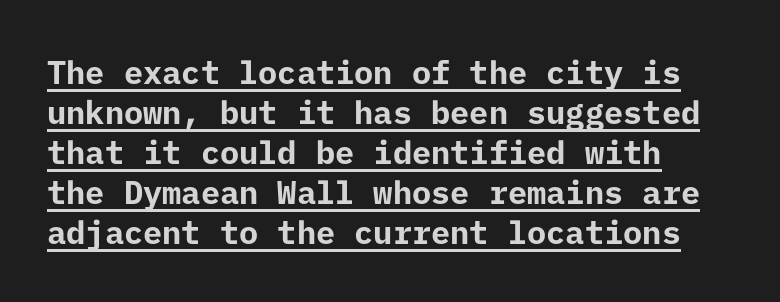
How are the letters spaced? Ordinarily, with no added tracking. Each new line begins a customary step beneath the previous one. The rag falls on the right side of this text block. The specimen includes a rule beneath the text block's lines. Every letter is thick-stroked: bold, no question.
